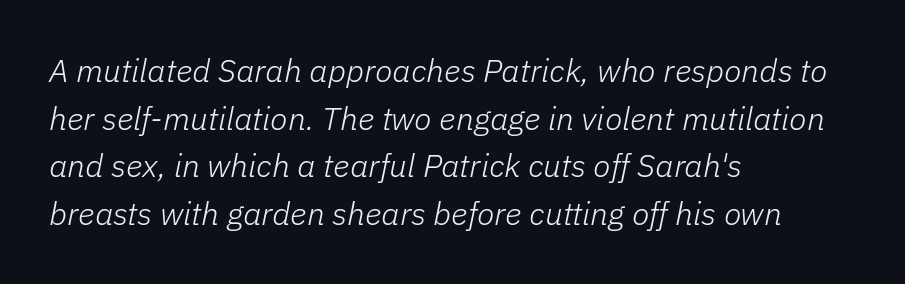
The image shows 32 px light type, italic (leaning right); set left-aligned, normal line spacing (1.49x), normal letter spacing, not underlined; low stroke contrast and a medium x-height.
